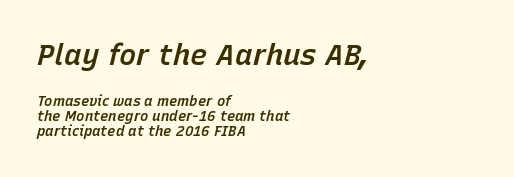
{"italic": "yes", "lean": "right", "slant_degrees": 15, "bold": "semi", "weight": "semibold", "width": "normal", "stroke_contrast": "low", "x_height": "medium", "monospaced": "no", "underline": "no", "align": "left", "line_spacing": "tight", "line_spacing_ratio": 1.08, "letter_spacing": "normal", "letter_spacing_em": 0.0, "larger_block": "first", "size_ratio": 2.07, "glyph_px": 29}
